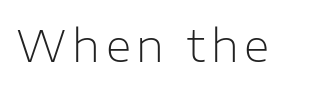
The face used here is proportionally spaced, like ordinary book or web type. Typographically, this falls in the sans-serif category. Any mark beneath the type? The region is blank. A quiet, ordinary-to-light weight characterises the typeface. Tall strokes in this sample are plumb rather than angled.
